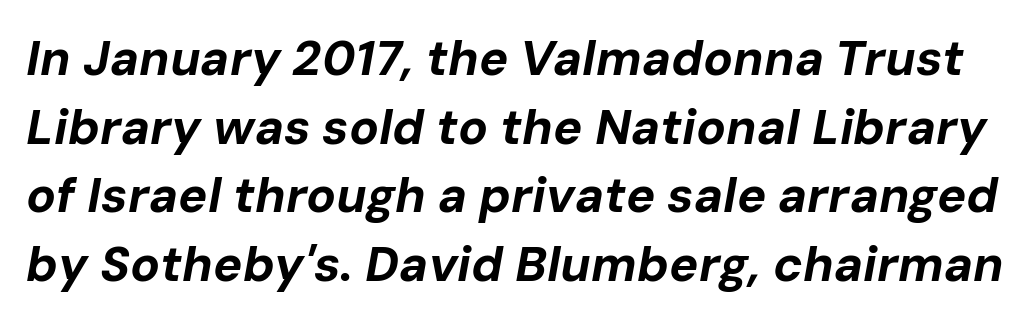
Does the lettering tilt? It does — this is italic. Evenly set lines give the paragraph a standard silhouette. The baseline area is clear. Is the letter spacing exaggerated? No — it looks like the ordinary default. You'd pick this weight for a headline — it's a proper bold. Each letter keeps its own natural width here, so spacing adapts to shape.
